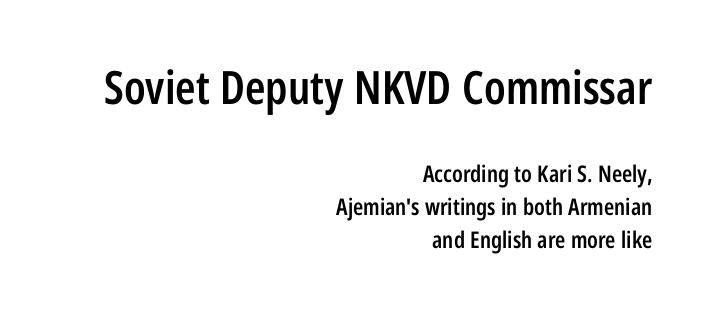
{"serif": "no", "italic": "no", "bold": "semi", "weight": "semibold", "width": "condensed", "stroke_contrast": "low", "x_height": "medium", "monospaced": "no", "underline": "no", "align": "right", "line_spacing": "normal", "line_spacing_ratio": 1.44, "letter_spacing": "normal", "letter_spacing_em": 0.0, "larger_block": "first", "size_ratio": 2.0, "glyph_px": 46}
